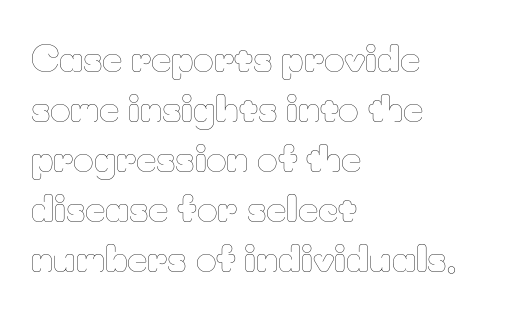
{"italic": "no", "bold": "no", "weight": "thin", "width": "normal", "stroke_contrast": "low", "x_height": "small", "monospaced": "no", "underline": "no", "align": "left", "line_spacing": "normal", "line_spacing_ratio": 1.43, "letter_spacing": "normal", "letter_spacing_em": 0.0, "glyph_px": 35}
